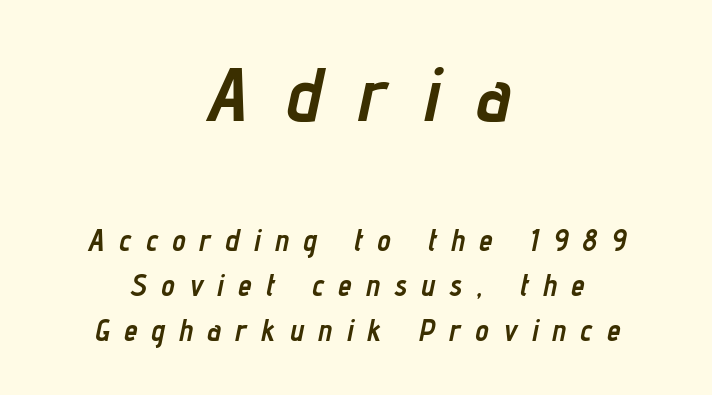
Q: Is the text bold? A: Yes.
Q: Is the text italic (slanted)? A: Yes, it leans right by about 12 degrees.
Q: Is the text underlined? A: No.
Q: How is the paragraph aligned? A: Centered.
Q: Is the spacing between letters normal or unusually wide? A: Unusually wide.
Q: Is the spacing between lines tight, normal or loose? A: Normal.
Q: Which block of text is set in a larger size, the first (top) or the second (bottom)? A: The first (top) one.
Q: Width (condensed, normal, or wide)? A: Condensed.
Q: Stroke contrast? A: Low.
Q: x-height? A: Medium.
Q: Monospaced? A: No.
